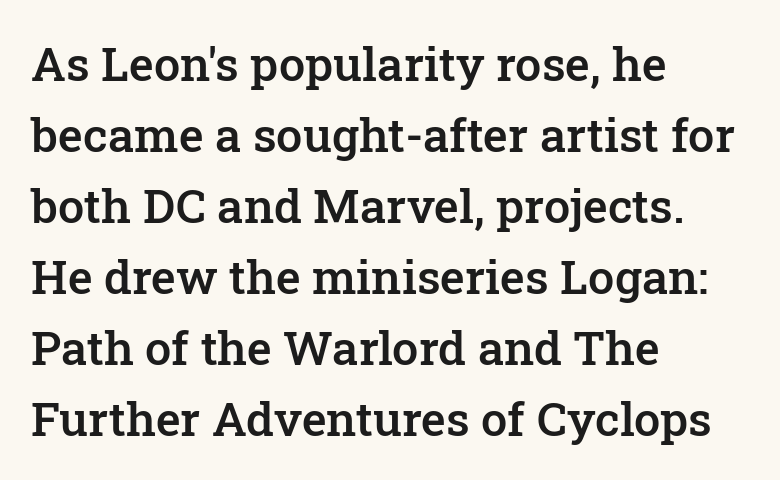
Q: Is the text bold? A: Semi-bold.
Q: Is the text italic (slanted)? A: No, it is upright.
Q: Is the typeface a serif or a sans-serif typeface? A: Serif.
Q: Is the text underlined? A: No.
Q: How is the paragraph aligned? A: Left-aligned.
Q: Is the spacing between letters normal or unusually wide? A: Normal.
Q: Is the spacing between lines tight, normal or loose? A: Normal.
Q: Width (condensed, normal, or wide)? A: Normal.
Q: Stroke contrast? A: Low.
Q: x-height? A: Medium.
Q: Monospaced? A: No.
